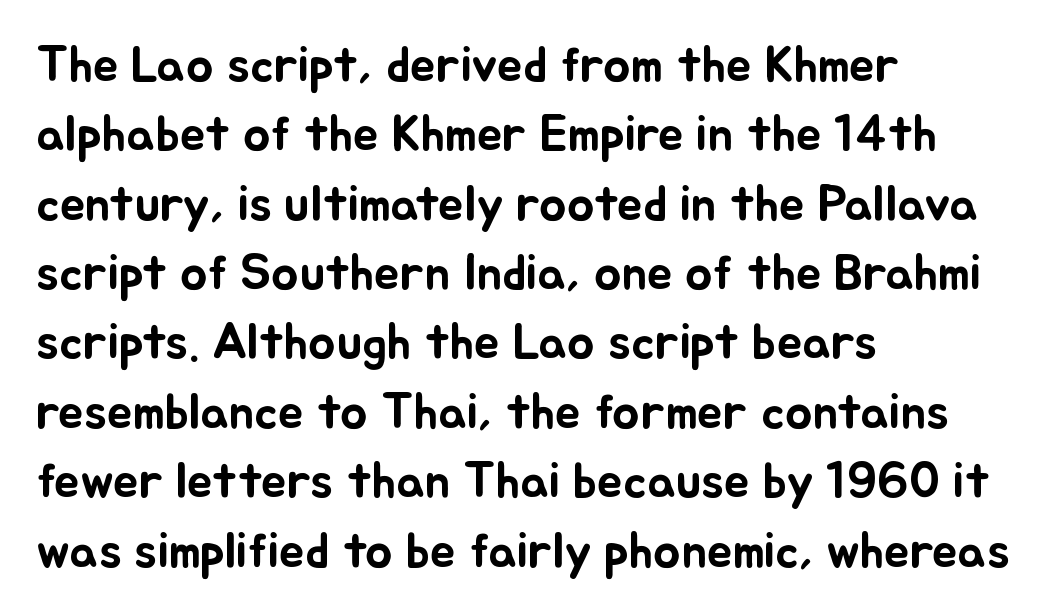
The image shows 51 px text type, upright; set left-aligned, normal line spacing (1.36x), normal letter spacing, not underlined; low stroke contrast and a small x-height.
